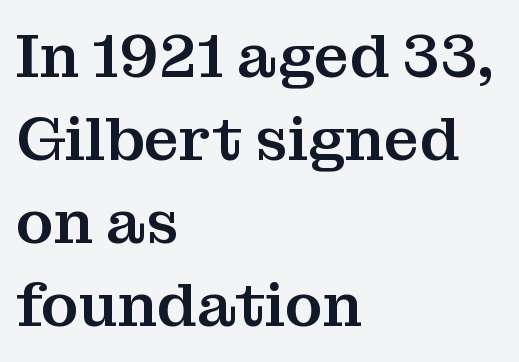
The image shows 62 px serif type, upright; set left-aligned, normal line spacing (1.34x), normal letter spacing, not underlined; medium stroke contrast and a medium x-height.
